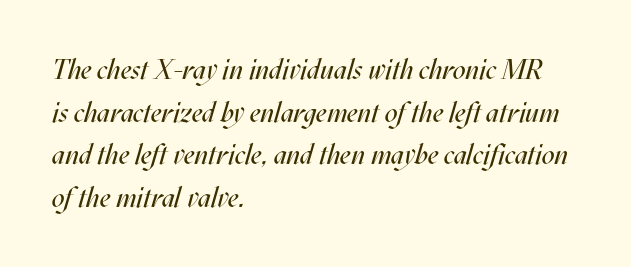
{"italic": "yes", "lean": "right", "slant_degrees": 17, "bold": "no", "weight": "regular", "width": "condensed", "stroke_contrast": "medium", "x_height": "large", "monospaced": "no", "underline": "no", "align": "left", "line_spacing": "normal", "line_spacing_ratio": 1.52, "letter_spacing": "normal", "letter_spacing_em": 0.0, "glyph_px": 28}
